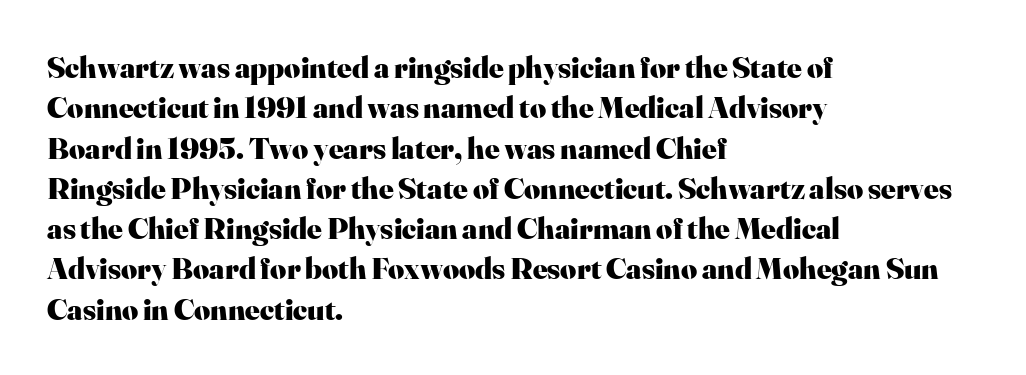
The typesetter chose a ragged-right arrangement here. This is heavy type, rendered in bold. The zone under the glyphs is completely vacant. Spacing verdict: proportional, widths tailored to each character. Inter-character spacing is left at the font's built-in metrics. Yep, those are serifs on the letters.
